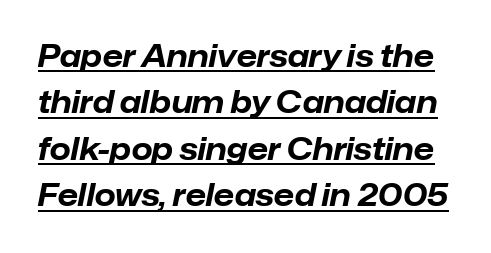
{"italic": "yes", "lean": "right", "slant_degrees": 12, "bold": "yes", "weight": "bold", "width": "normal", "stroke_contrast": "low", "x_height": "medium", "monospaced": "no", "underline": "yes", "line_spacing": "normal", "line_spacing_ratio": 1.55, "letter_spacing": "normal", "letter_spacing_em": 0.0, "glyph_px": 30}
